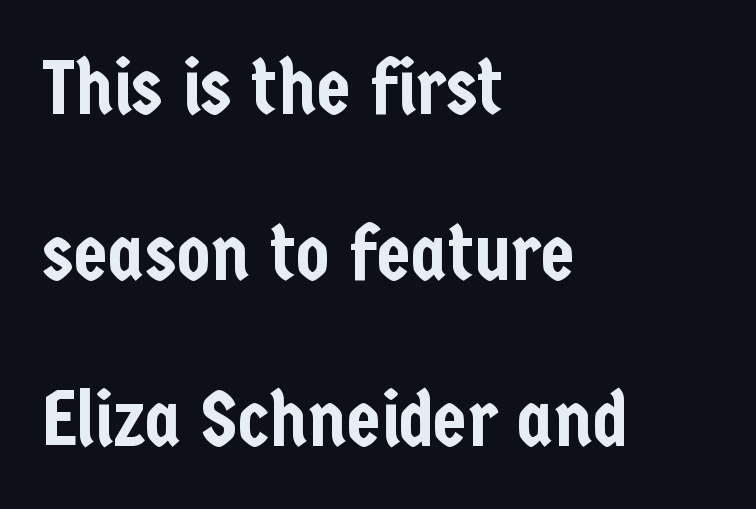
Q: Is the text italic (slanted)? A: No, it is upright.
Q: Is the typeface a serif or a sans-serif typeface? A: Sans-serif.
Q: Is the text underlined? A: No.
Q: How is the paragraph aligned? A: Left-aligned.
Q: Is the spacing between letters normal or unusually wide? A: Normal.
Q: Is the spacing between lines tight, normal or loose? A: Loose.
Q: Width (condensed, normal, or wide)? A: Condensed.
Q: Stroke contrast? A: Low.
Q: x-height? A: Medium.
Q: Monospaced? A: No.
